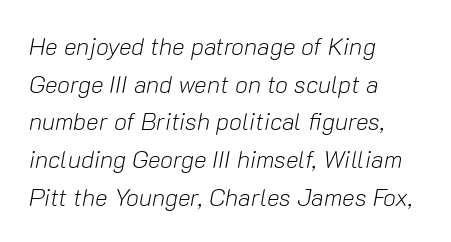
{"italic": "yes", "lean": "right", "slant_degrees": 10, "bold": "no", "underline": "no", "align": "left", "line_spacing": "normal", "line_spacing_ratio": 1.57, "letter_spacing": "normal", "letter_spacing_em": 0.0, "glyph_px": 24}
